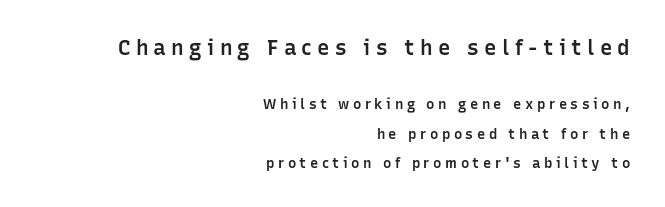
Note: larger setting up top, smaller setting below. This sample is right-justified, so line beginnings fall wherever the words allow. The line texture is sparse and dotted thanks to wide tracking. Style check: upright. The strokes are fattened partway — semibold, not bold.
